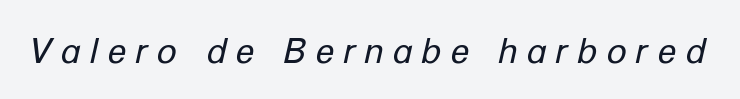
Look at the tracking — it's clearly loosened, letters drifting apart. This is not heavy type; no bold has been used. The passage shown is typed in a proportional face where columns would drift. Quick note: underline off. The lettering tilts uniformly, giving the passage an italic look.
